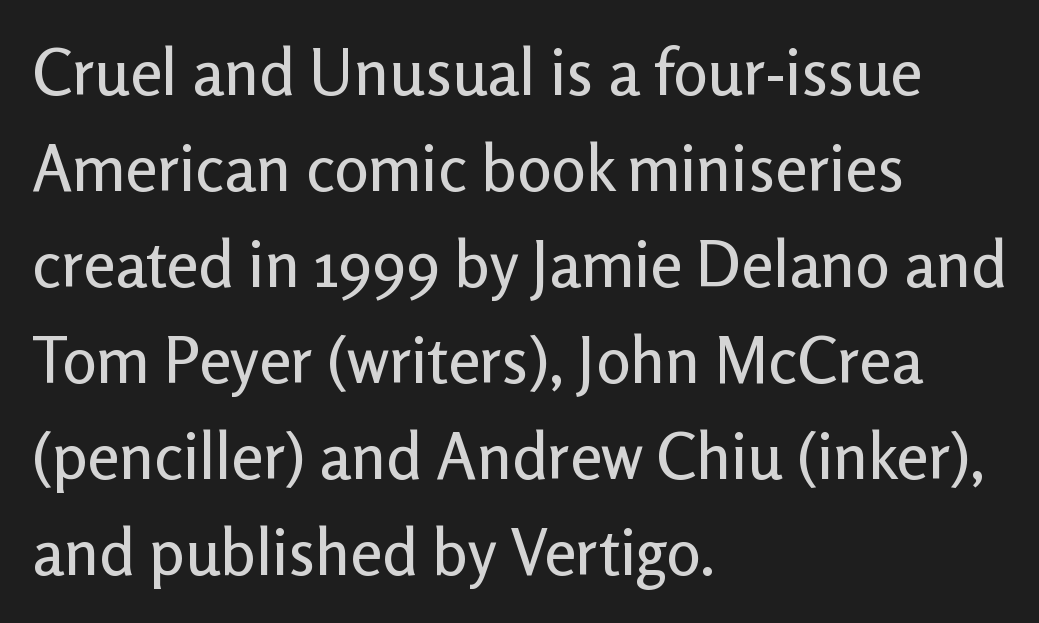
The image shows 64 px sans-serif type, upright; set left-aligned, normal line spacing (1.5x), normal letter spacing, not underlined; low stroke contrast and a medium x-height.
